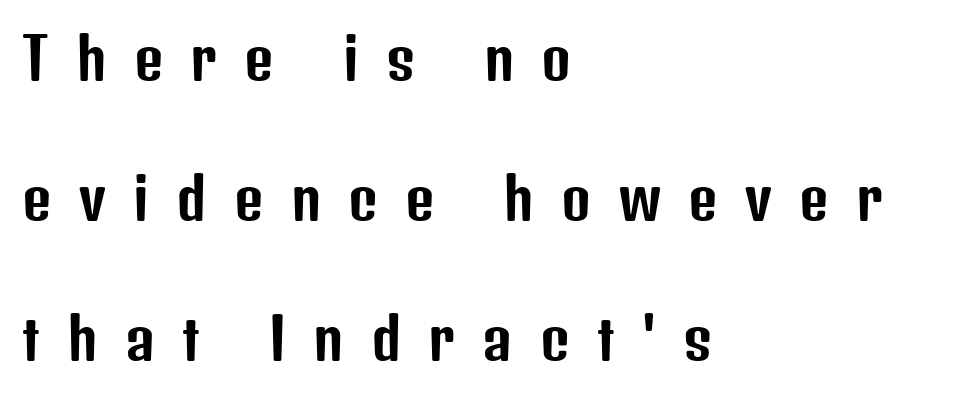
Q: Is the text italic (slanted)? A: No, it is upright.
Q: Is the typeface a serif or a sans-serif typeface? A: Sans-serif.
Q: Is the text underlined? A: No.
Q: How is the paragraph aligned? A: Left-aligned.
Q: Is the spacing between letters normal or unusually wide? A: Unusually wide.
Q: Is the spacing between lines tight, normal or loose? A: Loose.
Q: Width (condensed, normal, or wide)? A: Condensed.
Q: Stroke contrast? A: Low.
Q: x-height? A: Medium.
Q: Monospaced? A: No.
